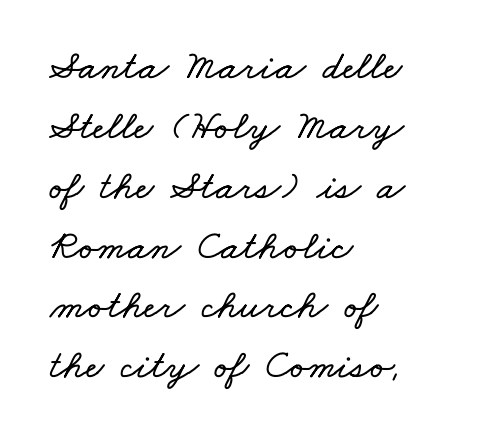
Q: Is the text underlined? A: No.
Q: How is the paragraph aligned? A: Left-aligned.
Q: Is the spacing between letters normal or unusually wide? A: Normal.
Q: Is the spacing between lines tight, normal or loose? A: Normal.
Q: Width (condensed, normal, or wide)? A: Wide.
Q: Stroke contrast? A: Low.
Q: x-height? A: Small.
Q: Monospaced? A: No.
